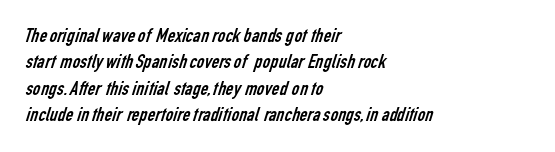
The image shows 21 px text type; set left-aligned, normal line spacing (1.26x), normal letter spacing, not underlined.
